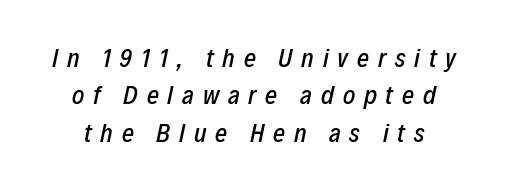
Tracking value appears strongly positive — letters spread wide. Reading down the column, the eye jumps a familiar distance to each next line. This rendering features lettering with no underline. If you drew a line through each stem, it would be angled. The lines in this sample share a center point and differ in where they start and stop.
